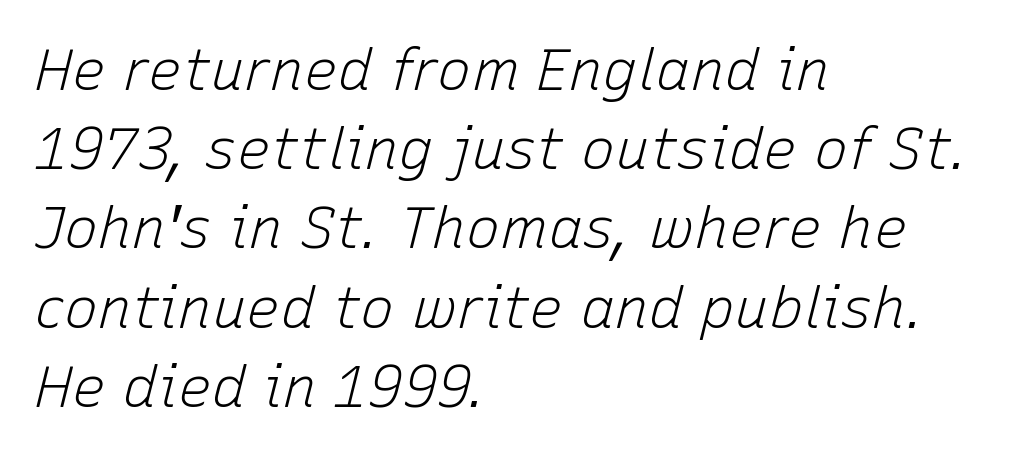
The image shows 57 px light type, italic (leaning right); set left-aligned, normal line spacing (1.39x), normal letter spacing, not underlined; low stroke contrast and a medium x-height.
